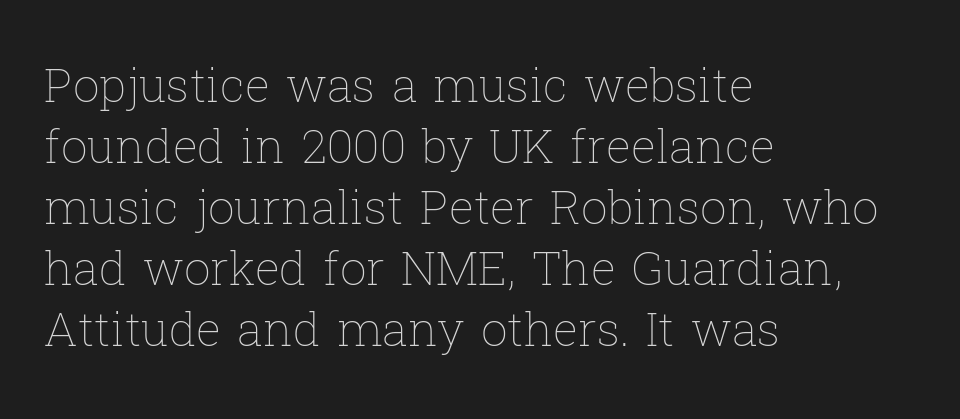
The image shows 47 px thin type, upright; set left-aligned, normal line spacing (1.3x), normal letter spacing, not underlined; low stroke contrast and a medium x-height.
